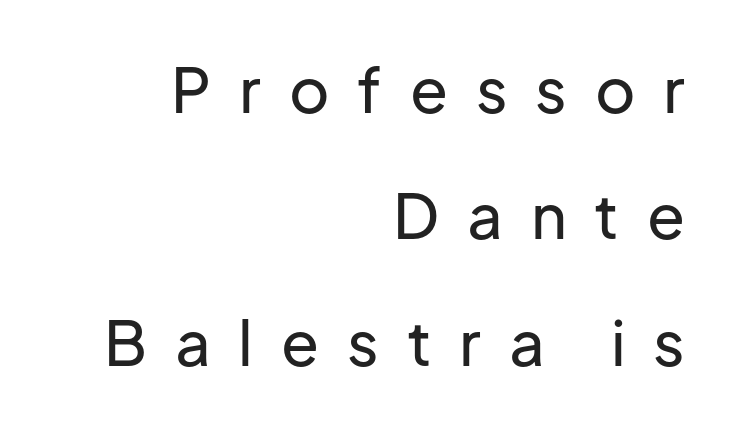
The rendering uses natural spacing where letterforms have individual widths. Underline: absent. A typesetter would label this face a sans. Here the glyphs are tracked loosely, breaking word shapes into spaced letters.
